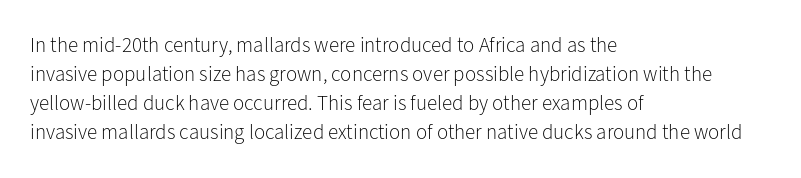
{"italic": "no", "bold": "no", "underline": "no", "align": "left", "line_spacing": "normal", "line_spacing_ratio": 1.38, "letter_spacing": "normal", "letter_spacing_em": 0.0, "glyph_px": 21}
